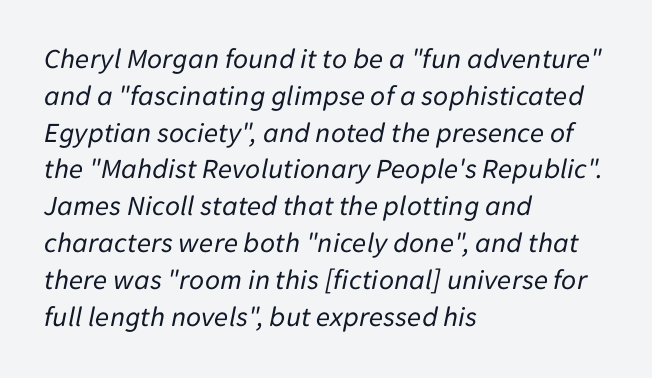
Nobody drew a line under any word here. Does extra space separate the letters? No, they use regular spacing. This sample keeps an unexceptional amount of space between lines. The text carries the slant typical of an italic or oblique font.
